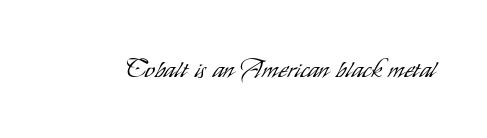
The image shows 25 px text type; set normal letter spacing, not underlined.
